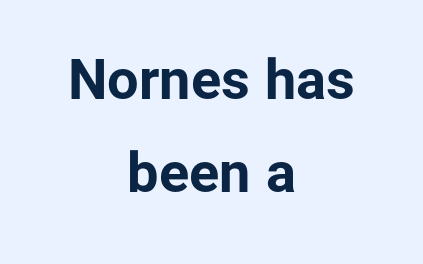
The image shows 56 px bold sans-serif type, upright; set centered, normal line spacing (1.66x), normal letter spacing, not underlined; low stroke contrast and a medium x-height.
